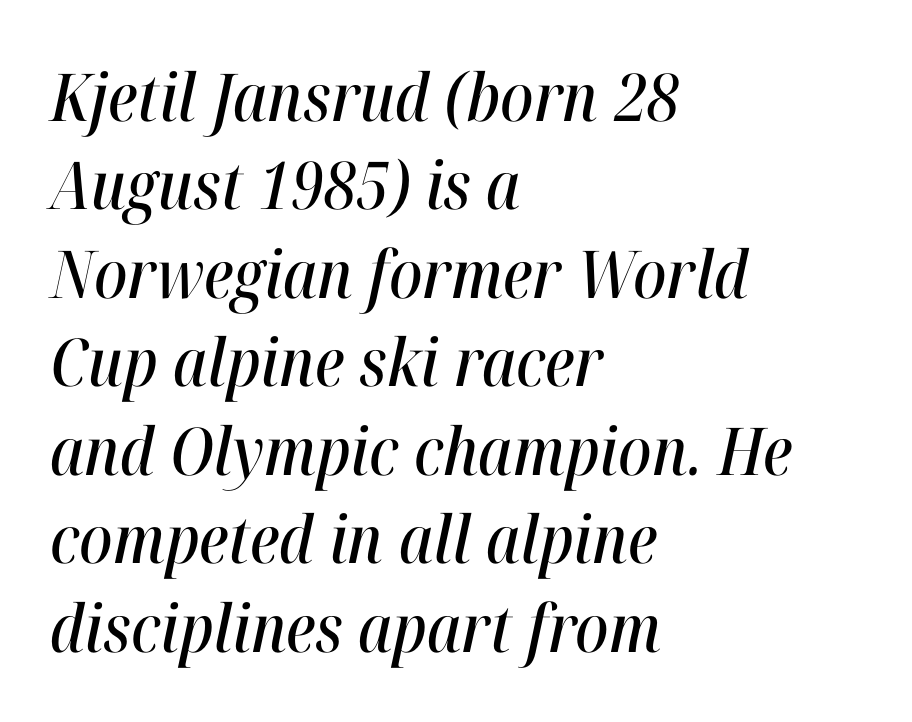
The image shows 66 px condensed type, italic (leaning right); set left-aligned, normal line spacing (1.34x), normal letter spacing, not underlined; high stroke contrast and a medium x-height.
